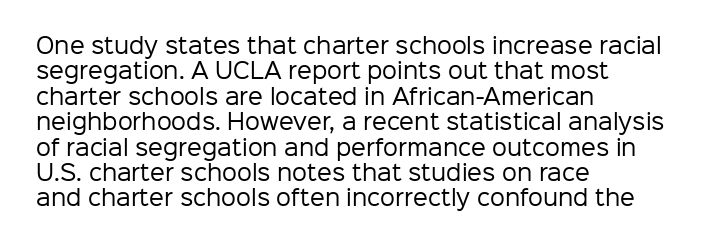
Q: Is the text bold? A: No.
Q: Is the text italic (slanted)? A: No, it is upright.
Q: Is the text underlined? A: No.
Q: How is the paragraph aligned? A: Left-aligned.
Q: Is the spacing between letters normal or unusually wide? A: Normal.
